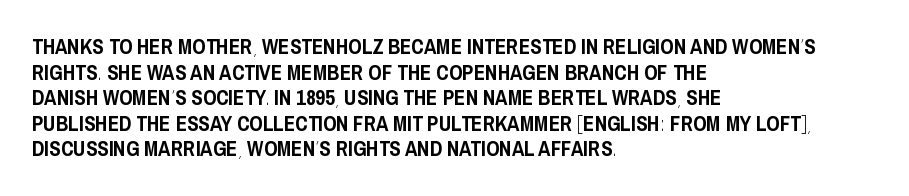
Line beginnings align vertically; line endings do not. Posture: vertical. A typesetter would call this zero additional tracking. The baseline area is clear.
